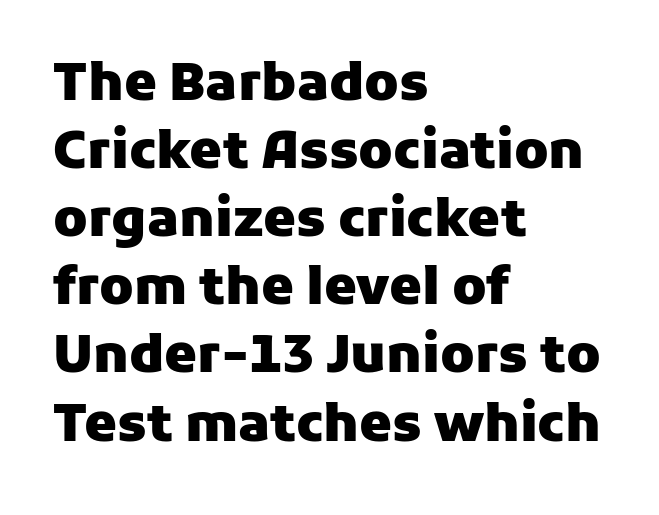
Q: Is the text bold? A: Yes.
Q: Is the text italic (slanted)? A: No, it is upright.
Q: Is the typeface a serif or a sans-serif typeface? A: Sans-serif.
Q: Is the text underlined? A: No.
Q: How is the paragraph aligned? A: Left-aligned.
Q: Is the spacing between letters normal or unusually wide? A: Normal.
Q: Is the spacing between lines tight, normal or loose? A: Normal.
Q: Width (condensed, normal, or wide)? A: Normal.
Q: Stroke contrast? A: Low.
Q: x-height? A: Medium.
Q: Monospaced? A: No.
